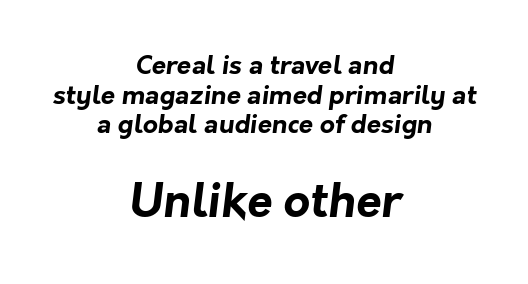
Q: Is the text bold? A: Yes.
Q: Is the typeface a serif or a sans-serif typeface? A: Sans-serif.
Q: Is the text underlined? A: No.
Q: How is the paragraph aligned? A: Centered.
Q: Is the spacing between letters normal or unusually wide? A: Normal.
Q: Is the spacing between lines tight, normal or loose? A: Tight.
Q: Which block of text is set in a larger size, the first (top) or the second (bottom)? A: The second (bottom) one.
Q: Width (condensed, normal, or wide)? A: Normal.
Q: Stroke contrast? A: Low.
Q: x-height? A: Medium.
Q: Monospaced? A: No.
